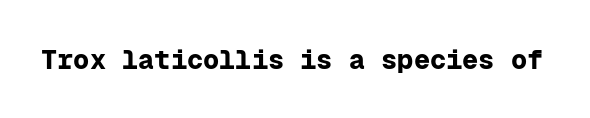
{"italic": "no", "bold": "yes", "underline": "no", "letter_spacing": "normal", "letter_spacing_em": 0.0, "glyph_px": 27}
